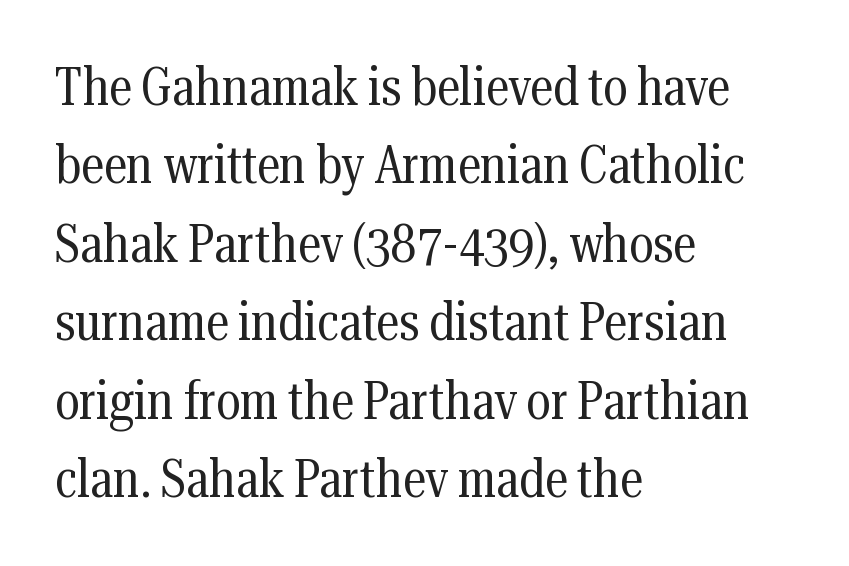
{"serif": "yes", "italic": "no", "bold": "no", "weight": "regular", "width": "condensed", "stroke_contrast": "medium", "x_height": "medium", "monospaced": "no", "underline": "no", "align": "left", "line_spacing": "normal", "line_spacing_ratio": 1.48, "letter_spacing": "normal", "letter_spacing_em": 0.0, "glyph_px": 53}
